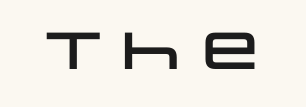
The image shows 52 px wide sans-serif type, upright; set normal letter spacing, not underlined; low stroke contrast and a large x-height.
